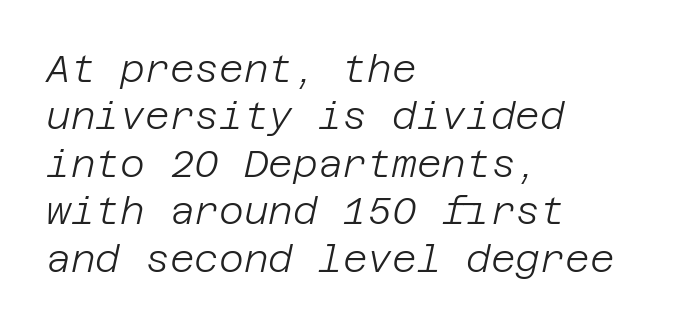
Unbolded letterforms with no extra heft. Honestly, there is no underline to notice here at all. This sample keeps an unexceptional amount of space between lines. Horizontal alignment here is leftward, the default for most running prose. The rendering keeps characters at their native spacing. This is oblique type, the kind used for emphasis or titles.
